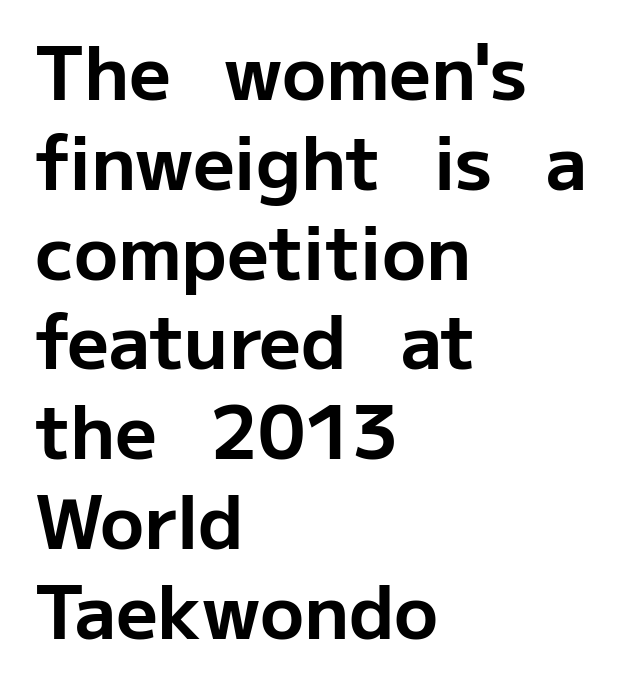
The image shows 73 px bold sans-serif type, upright; set left-aligned, line spacing 1.23x, normal letter spacing, not underlined; low stroke contrast and a medium x-height.
